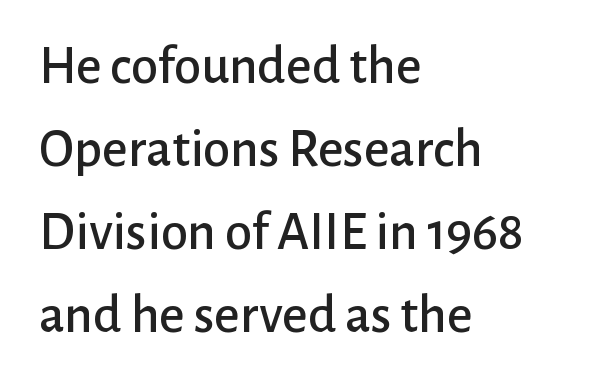
The image shows 55 px sans-serif type, upright; set left-aligned, normal line spacing (1.51x), normal letter spacing, not underlined; low stroke contrast and a medium x-height.
